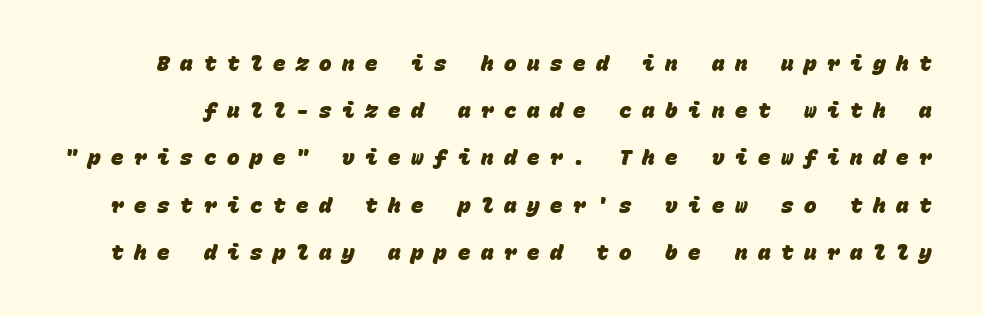
{"bold": "yes", "underline": "no", "line_spacing": "loose", "line_spacing_ratio": 2.25, "letter_spacing": "wide", "letter_spacing_em": 0.5, "glyph_px": 21}
